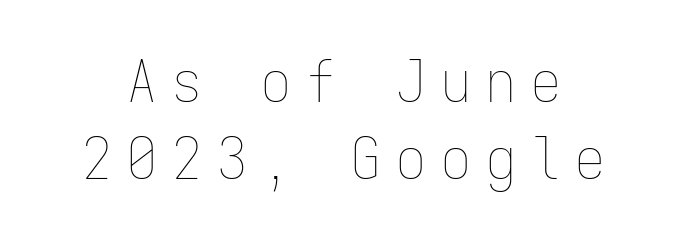
The image shows 59 px thin, condensed type, upright, monospaced; set normal line spacing (1.3x), unusually wide letter spacing (+0.26 em), not underlined; low stroke contrast and a medium x-height.
